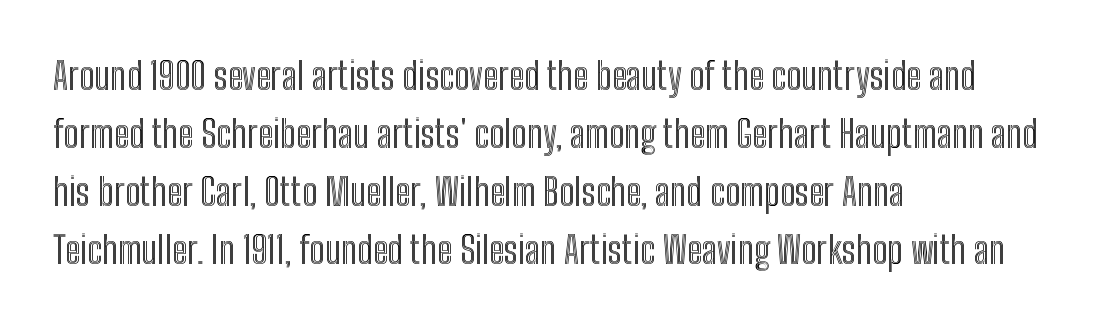
The image shows 37 px condensed type, upright; set left-aligned, normal line spacing (1.57x), normal letter spacing, not underlined; a medium x-height.
